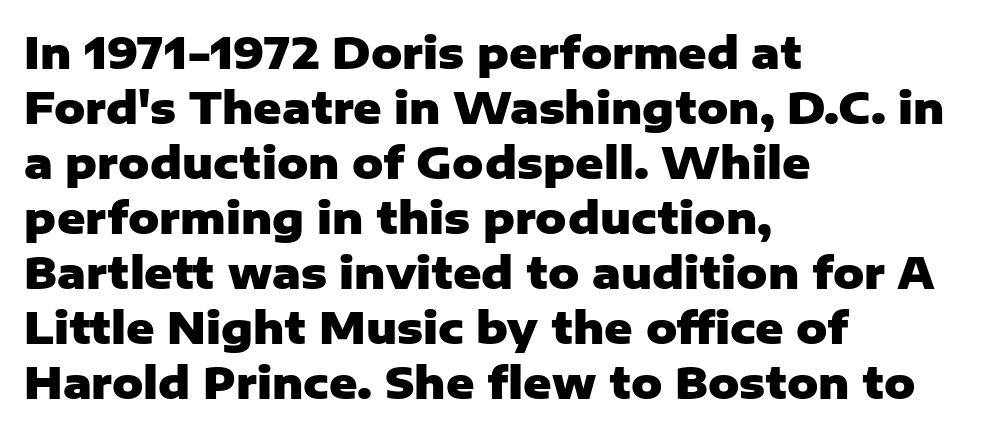
The passage shown has conventional tracking throughout. Chunky letters — that's bold for sure. The strip under each line holds only bare page. This is roman type, the default non-slanted kind. The line-height multiplier appears to be the usual default. A typesetter would call this proportional, since set widths differ per character.
